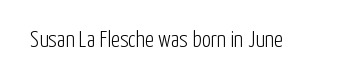
The type is set solid horizontally, with unmodified tracking. Words float on clear page, feet unadorned. A quiet, ordinary-to-light weight characterises the typeface. The type sits square on the baseline with zero lean.
